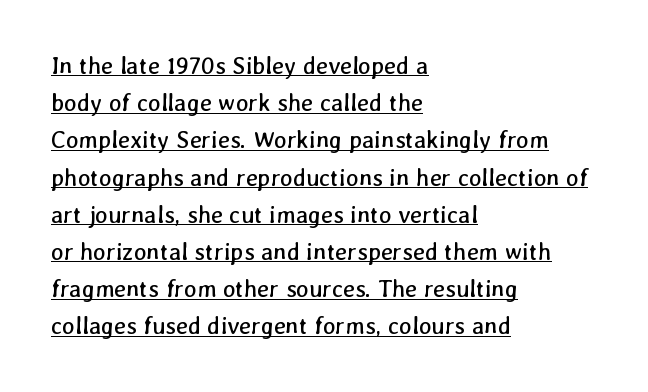
The image shows 24 px text type; set left-aligned, normal line spacing (1.55x), normal letter spacing, underlined.
